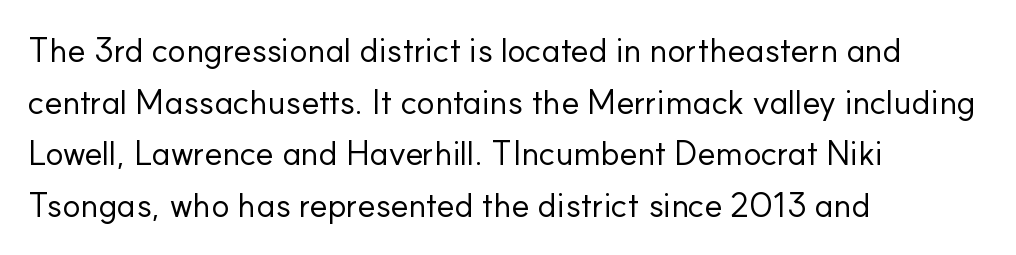
Q: Is the text bold? A: No.
Q: Is the text italic (slanted)? A: No, it is upright.
Q: Is the typeface a serif or a sans-serif typeface? A: Sans-serif.
Q: Is the text underlined? A: No.
Q: How is the paragraph aligned? A: Left-aligned.
Q: Is the spacing between letters normal or unusually wide? A: Normal.
Q: Is the spacing between lines tight, normal or loose? A: Normal.
Q: Width (condensed, normal, or wide)? A: Normal.
Q: Stroke contrast? A: Low.
Q: x-height? A: Small.
Q: Monospaced? A: No.
